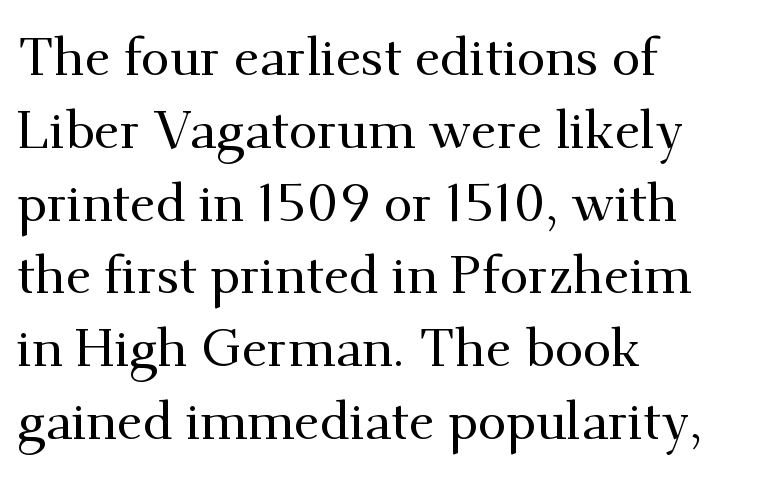
Each letter's strokes conclude with small projecting serifs. The setting favours the left margin, as ordinary paragraphs usually do. Posture: straight, roman, zero tilt. Tracking value appears to be zero — textbook default spacing. Spacing verdict: proportional, widths tailored to each character.
